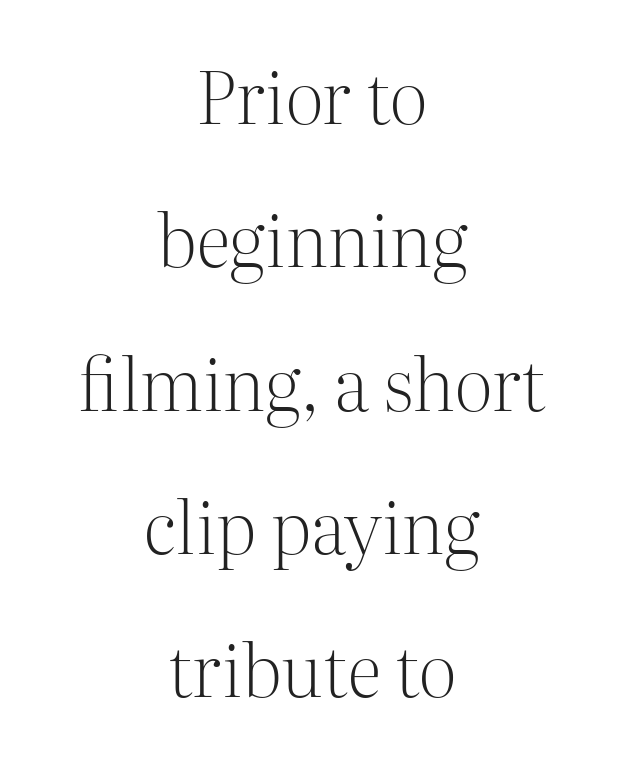
The image shows 72 px light serif type, upright; set centered, loose line spacing (1.99x), normal letter spacing, not underlined; medium stroke contrast and a medium x-height.
